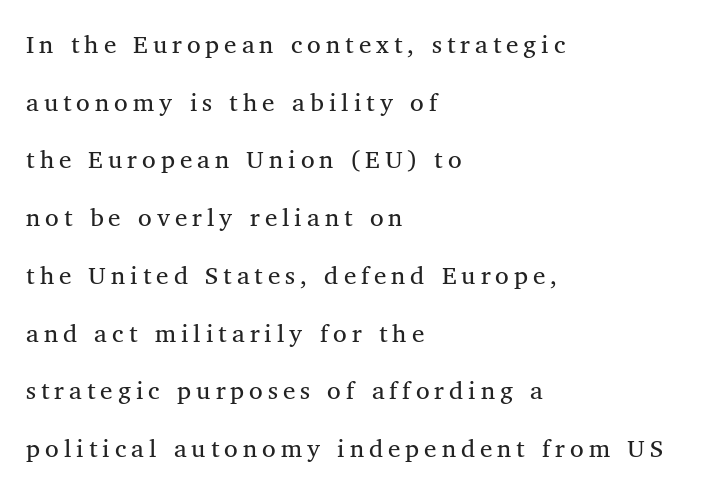
The image shows 25 px text type, upright; set left-aligned, loose line spacing (2.31x), unusually wide letter spacing (+0.2 em), not underlined.
